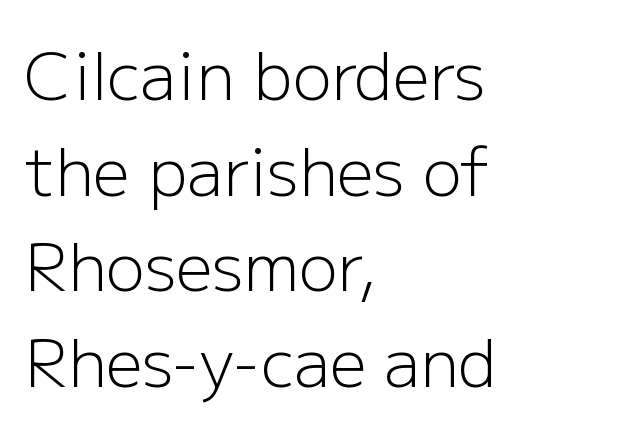
Vertical stems look standard width or narrower in stroke. The characters display no serif detailing; their extremities are plain. The text block is weighted toward the left margin, trailing off unevenly rightward. Descenders hang freely into open space. Line spacing here is normal.
